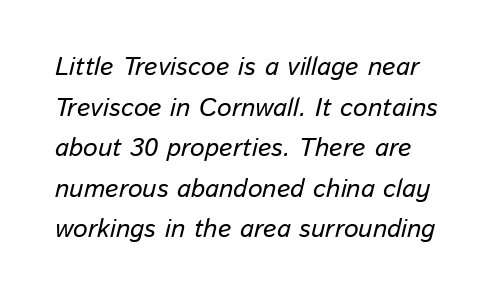
You could call the tracking neutral — neither tight nor loose. A clean baseline with only descenders dipping below it. This sample keeps an unexceptional amount of space between lines. You can tell it's italic because the verticals aren't actually vertical.
